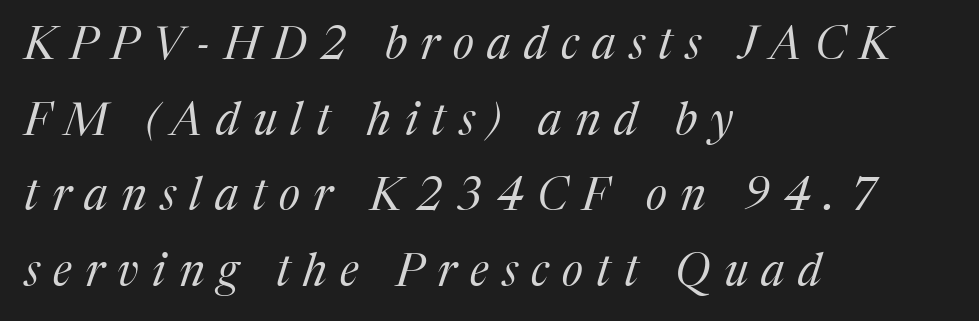
Emphasis-style slanted type is in use. Each line starts at the same left margin while the right side varies. The letters advance in unequal steps, a hallmark of proportional type. Has an underline been added? It has not.
